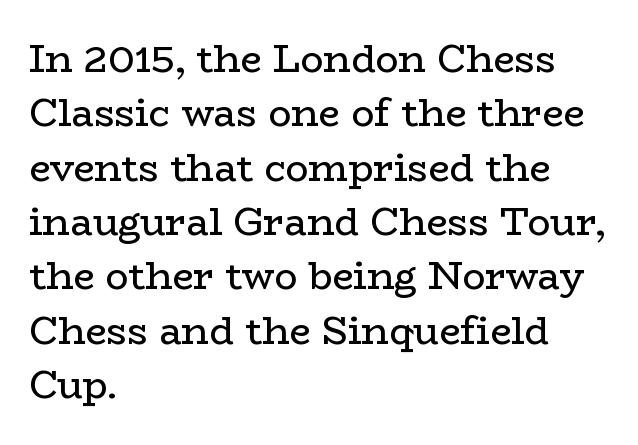
The image shows 38 px regular-weight, wide serif type, upright; set left-aligned, normal line spacing (1.43x), normal letter spacing, not underlined; low stroke contrast and a medium x-height.
